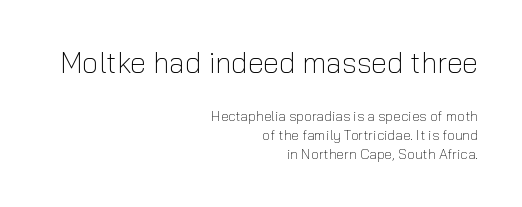
The image shows 29 px light sans-serif type, upright; set right-aligned, normal line spacing (1.36x), normal letter spacing, not underlined; the first (top) block is 2.07x larger; low stroke contrast and a medium x-height.
